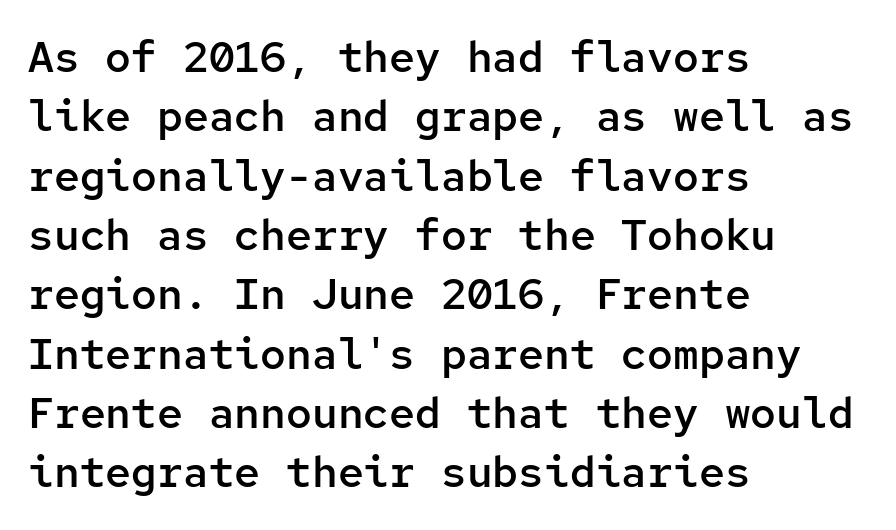
Q: Is the text bold? A: Semi-bold.
Q: Is the text italic (slanted)? A: No, it is upright.
Q: Is the typeface a serif or a sans-serif typeface? A: Sans-serif.
Q: Is the text underlined? A: No.
Q: How is the paragraph aligned? A: Left-aligned.
Q: Is the spacing between letters normal or unusually wide? A: Normal.
Q: Is the spacing between lines tight, normal or loose? A: Normal.
Q: Width (condensed, normal, or wide)? A: Normal.
Q: Stroke contrast? A: Low.
Q: x-height? A: Medium.
Q: Monospaced? A: Yes.
